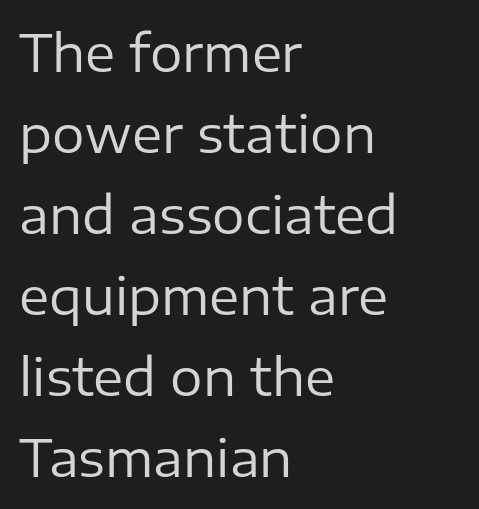
{"serif": "no", "italic": "no", "bold": "no", "weight": "regular", "width": "normal", "stroke_contrast": "low", "x_height": "medium", "monospaced": "no", "underline": "no", "align": "left", "line_spacing": "normal", "line_spacing_ratio": 1.59, "letter_spacing": "normal", "letter_spacing_em": 0.0, "glyph_px": 51}
